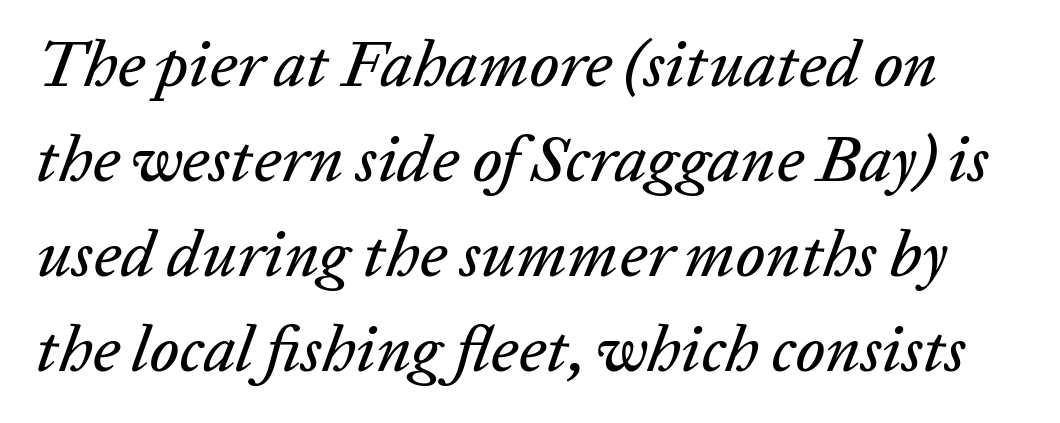
The image shows 65 px text type, italic (leaning right); set normal line spacing (1.46x), normal letter spacing, not underlined; low stroke contrast and a medium x-height.
